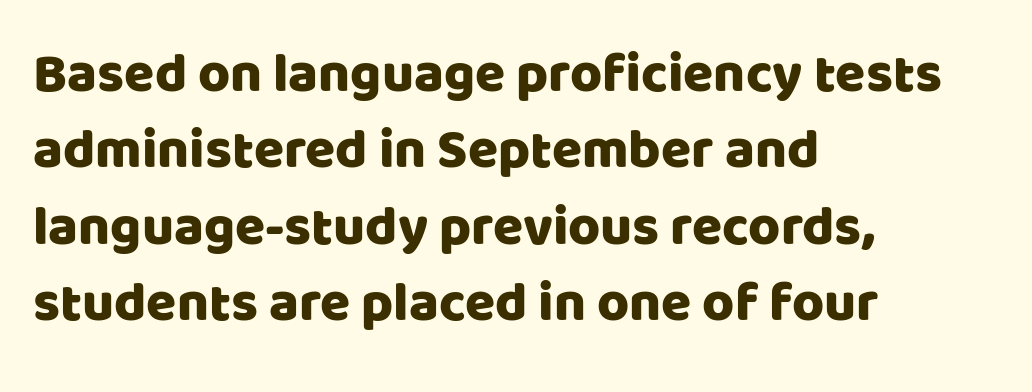
The image shows 55 px sans-serif type, upright; set left-aligned, normal line spacing (1.39x), normal letter spacing, not underlined; low stroke contrast and a large x-height.
